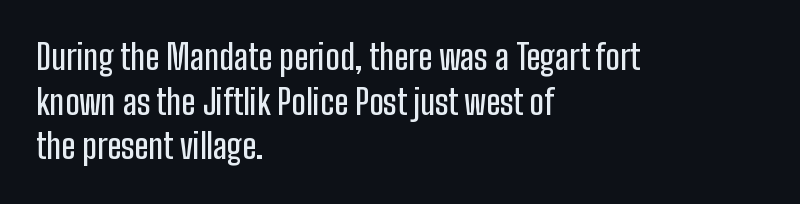
{"serif": "no", "italic": "no", "width": "condensed", "stroke_contrast": "low", "x_height": "medium", "monospaced": "no", "underline": "no", "align": "left", "line_spacing": "normal", "line_spacing_ratio": 1.31, "letter_spacing": "normal", "letter_spacing_em": 0.0, "glyph_px": 34}
